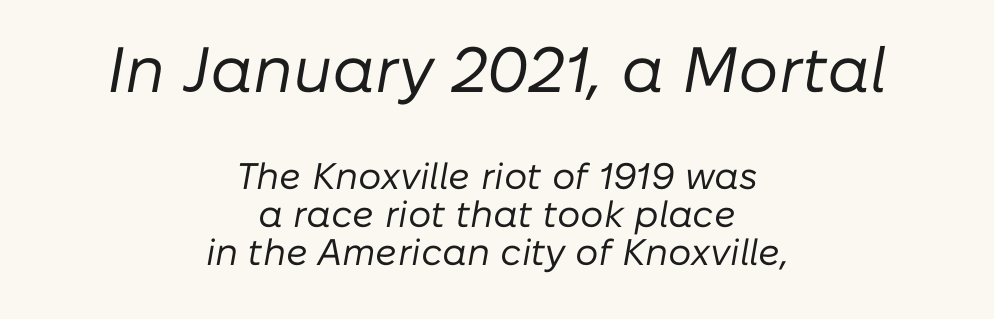
Q: Is the text bold? A: No.
Q: Is the text italic (slanted)? A: Yes, it leans right by about 10 degrees.
Q: Is the text underlined? A: No.
Q: How is the paragraph aligned? A: Centered.
Q: Is the spacing between letters normal or unusually wide? A: Normal.
Q: Is the spacing between lines tight, normal or loose? A: Tight.
Q: Which block of text is set in a larger size, the first (top) or the second (bottom)? A: The first (top) one.
Q: Width (condensed, normal, or wide)? A: Normal.
Q: Stroke contrast? A: Low.
Q: x-height? A: Medium.
Q: Monospaced? A: No.
